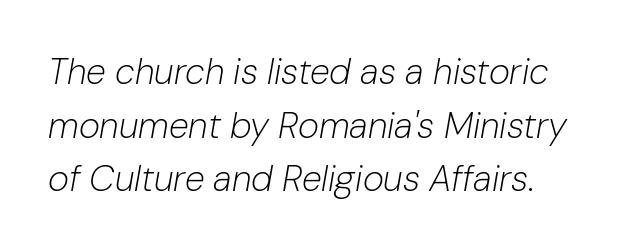
The image shows 36 px light type, italic (leaning right); set normal line spacing (1.49x), normal letter spacing, not underlined; low stroke contrast and a medium x-height.
